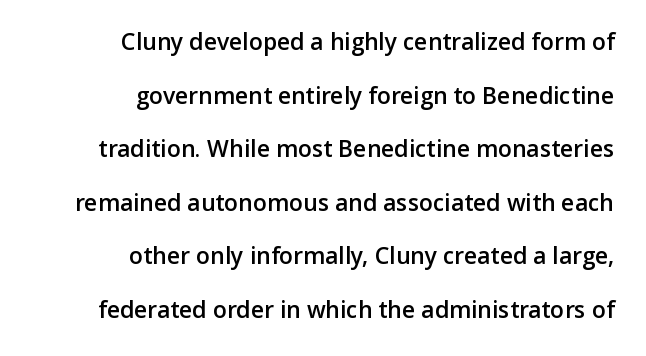
The image shows 23 px text type, upright; set right-aligned, loose line spacing (2.33x), normal letter spacing, not underlined.
